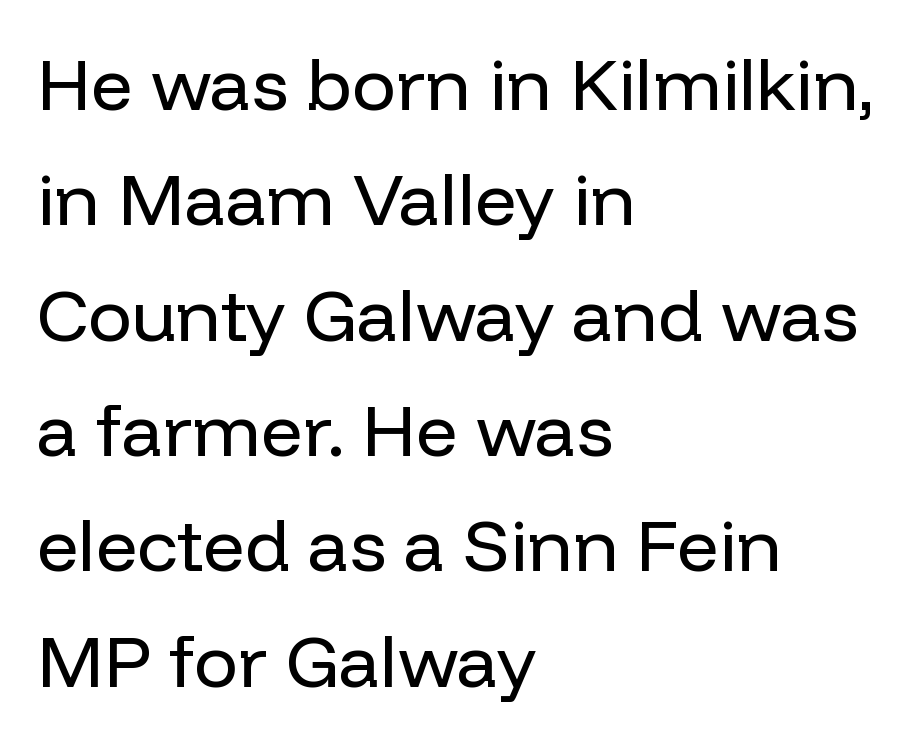
Grotesque or geometric, the face here clearly has no serifs. Has an underline been added? It has not. You could call the tracking neutral — neither tight nor loose. One glance says typical: line gaps are just what's usual. These lines were composed using upright roman letters.
